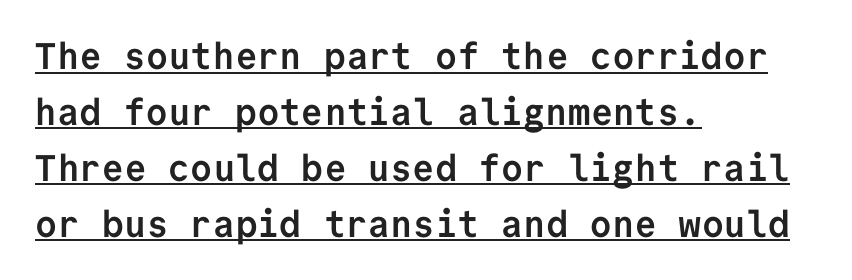
Q: Is the text bold? A: Yes.
Q: Is the text italic (slanted)? A: No, it is upright.
Q: Is the typeface a serif or a sans-serif typeface? A: Sans-serif.
Q: Is the text underlined? A: Yes.
Q: How is the paragraph aligned? A: Left-aligned.
Q: Is the spacing between letters normal or unusually wide? A: Normal.
Q: Is the spacing between lines tight, normal or loose? A: Normal.
Q: Width (condensed, normal, or wide)? A: Normal.
Q: Stroke contrast? A: Low.
Q: x-height? A: Medium.
Q: Monospaced? A: Yes.
